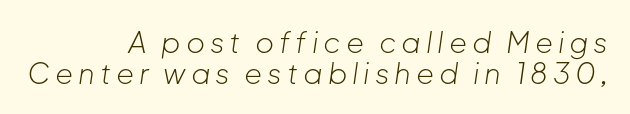
{"italic": "yes", "lean": "right", "slant_degrees": 8, "bold": "no", "weight": "light", "width": "normal", "stroke_contrast": "low", "x_height": "medium", "monospaced": "no", "underline": "no", "align": "right", "line_spacing": "tight", "line_spacing_ratio": 1.08, "glyph_px": 29}
